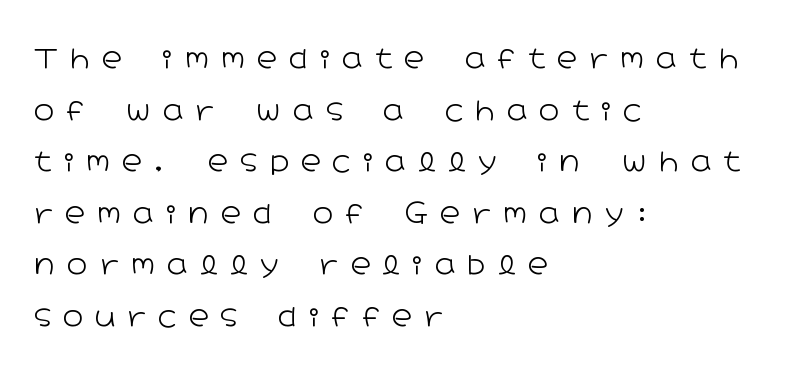
The image shows 28 px light, wide sans-serif type, upright; set left-aligned, line spacing 1.84x, unusually wide letter spacing (+0.43 em), not underlined; low stroke contrast and a medium x-height.
